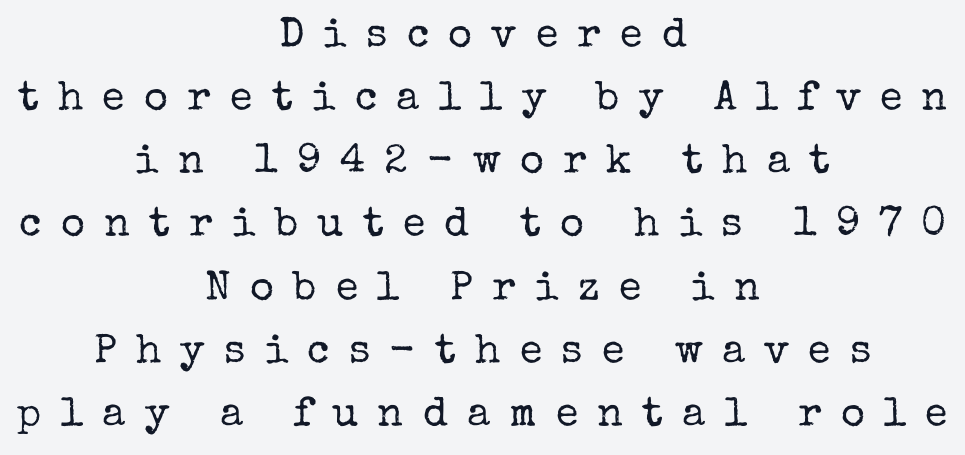
The image shows 41 px regular-weight serif type, upright; set centered, normal line spacing (1.54x), unusually wide letter spacing (+0.47 em), not underlined; low stroke contrast and a medium x-height.
